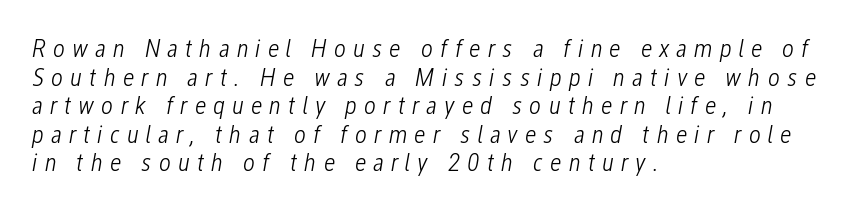
Each line starts at the same left margin while the right side varies. Does extra space separate the letters? Yes, quite a lot of it. Quick note: italic. Rule under the text: the space is simply empty. The passage shown stacks its lines with hardly any gap. No letter is thick-stroked: the sample isn't bold.
